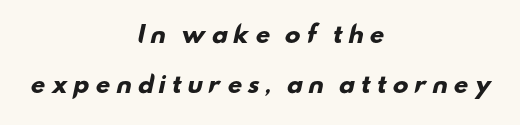
Inter-character spacing is expanded well beyond the font's built-in metrics. Thick stems and heavy bowls — unmistakably bold. Letters rest on an invisible, unmarked baseline. The paragraph shown floats in the horizontal middle.
